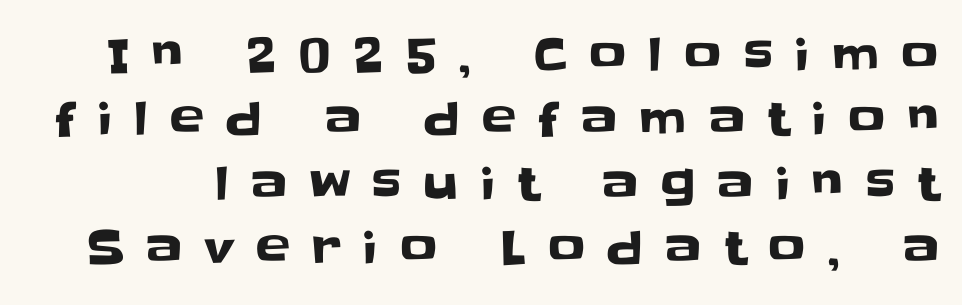
Students, observe: this is what conventionally led text looks like. The letters carry no serifs — their stems end cleanly without finishing strokes. This is roman type, the default non-slanted kind. Each word looks stretched out because of the extra space between its letters. These lines are rendered in a variable-pitch font.
